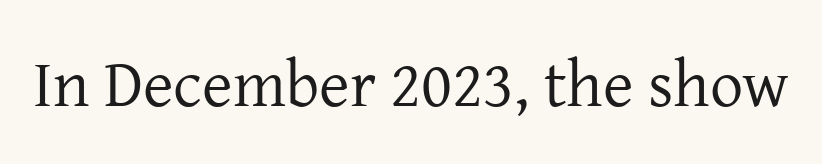
{"serif": "yes", "italic": "no", "bold": "no", "weight": "regular", "width": "normal", "stroke_contrast": "low", "x_height": "medium", "monospaced": "no", "underline": "no", "letter_spacing": "normal", "letter_spacing_em": 0.0, "glyph_px": 66}
